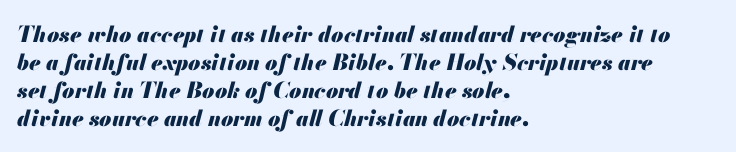
Nobody drew a line under any word here. Is there much room between lines? A standard amount, neither cramped nor airy. Every row of glyphs begins at an identical x-position on the left. Words appear dense and cohesive because spacing is normal. Is the type slanted? Yes — the strokes lean at a clear angle. Heavy, bold letterforms.
